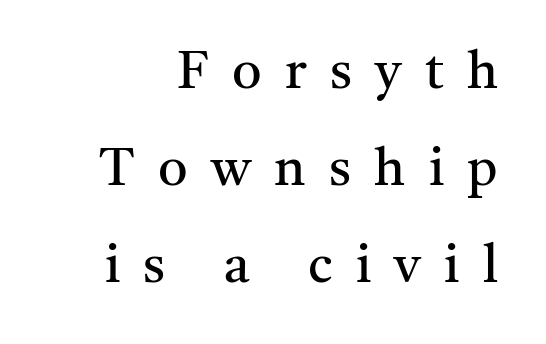
Q: Is the text bold? A: No.
Q: Is the text italic (slanted)? A: No, it is upright.
Q: Is the typeface a serif or a sans-serif typeface? A: Serif.
Q: Is the text underlined? A: No.
Q: Is the spacing between letters normal or unusually wide? A: Unusually wide.
Q: Width (condensed, normal, or wide)? A: Normal.
Q: Stroke contrast? A: Medium.
Q: x-height? A: Medium.
Q: Monospaced? A: No.
